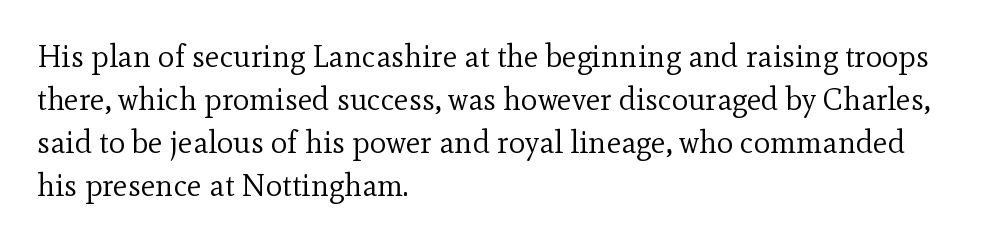
Each line starts at the same left margin while the right side varies. Any mark beneath the type? The region is blank. The horizontal fit of the characters is conventional and even. Summary of vertical rhythm: regular, with standard interline spacing. Think of a printed novel: that variable character pitch is what you see here. The letters stand upright; this is a roman face.
